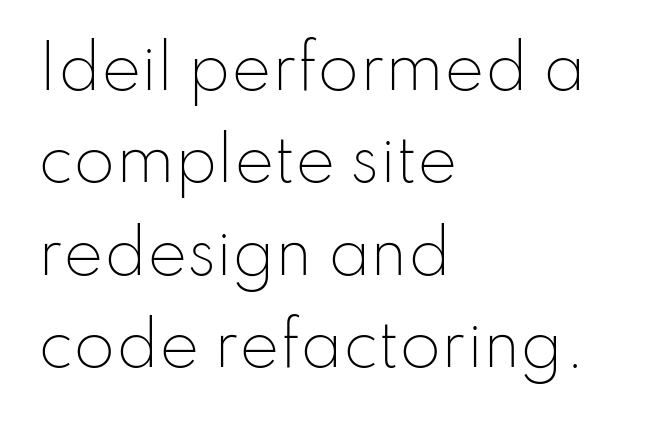
The image shows 60 px light sans-serif type, upright; set left-aligned, normal line spacing (1.54x), normal letter spacing, not underlined; low stroke contrast and a small x-height.
